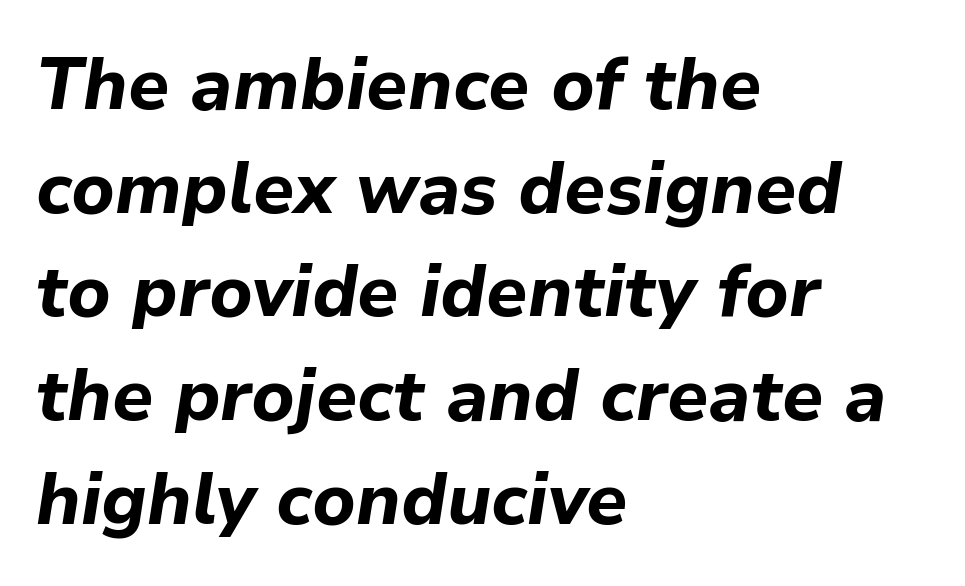
{"italic": "yes", "lean": "right", "slant_degrees": 9, "bold": "yes", "weight": "bold", "width": "normal", "stroke_contrast": "low", "x_height": "medium", "monospaced": "no", "underline": "no", "align": "left", "line_spacing": "normal", "line_spacing_ratio": 1.44, "letter_spacing": "normal", "letter_spacing_em": 0.0, "glyph_px": 72}
